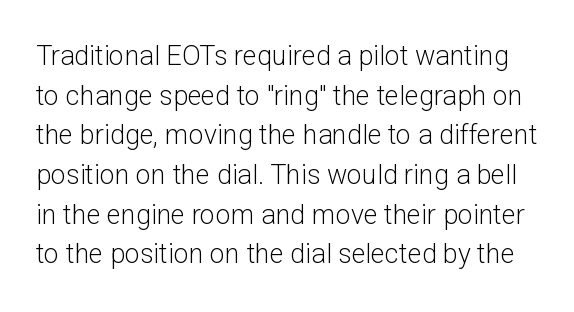
{"italic": "no", "bold": "no", "underline": "no", "line_spacing": "normal", "line_spacing_ratio": 1.47, "letter_spacing": "normal", "letter_spacing_em": 0.0, "glyph_px": 27}
